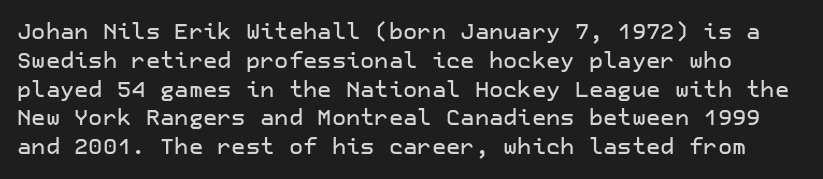
Q: Is the text italic (slanted)? A: No, it is upright.
Q: Is the text underlined? A: No.
Q: Is the spacing between letters normal or unusually wide? A: Normal.
Q: Is the spacing between lines tight, normal or loose? A: Normal.
